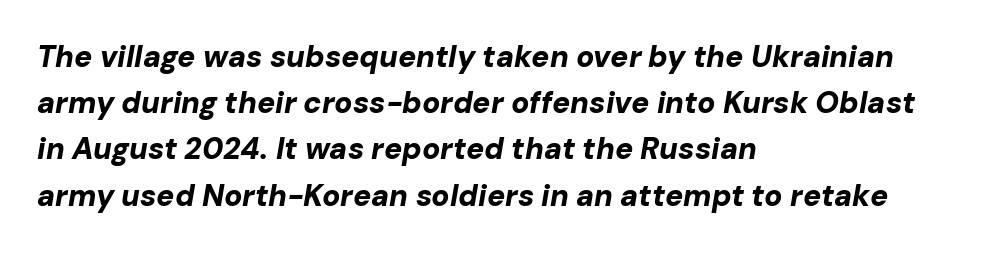
Check the space under the baseline: it is left empty. This sample has the flowing, uneven cadence of proportional lettering. In CSS terms this would be text-align: left. Line spacing here is normal. The tracking reads as untouched default to a designer's eye.
